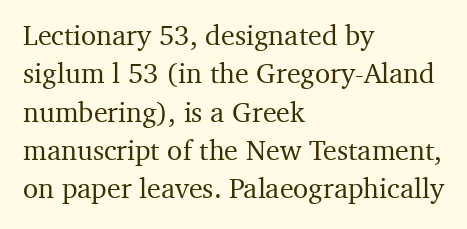
The image shows 28 px serif type, upright; set left-aligned, normal line spacing (1.37x), normal letter spacing, not underlined; medium stroke contrast and a medium x-height.
